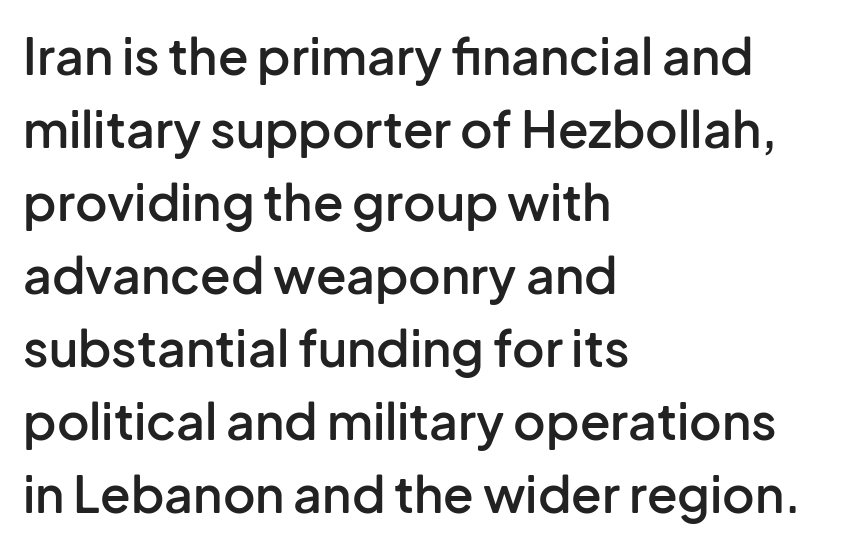
The image shows 50 px semibold sans-serif type, upright; set left-aligned, normal line spacing (1.46x), normal letter spacing, not underlined; low stroke contrast and a medium x-height.
